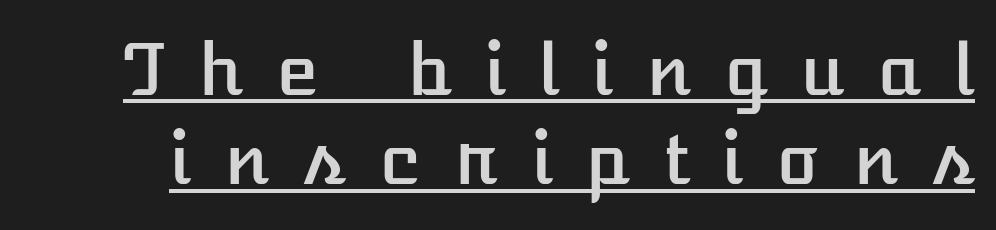
Leading matches the norm, producing a regular column. The rendering uses natural spacing where letterforms have individual widths. Looks like someone drew a line under every word here. Glyph-to-glyph distance is far greater than everyday printed text.
